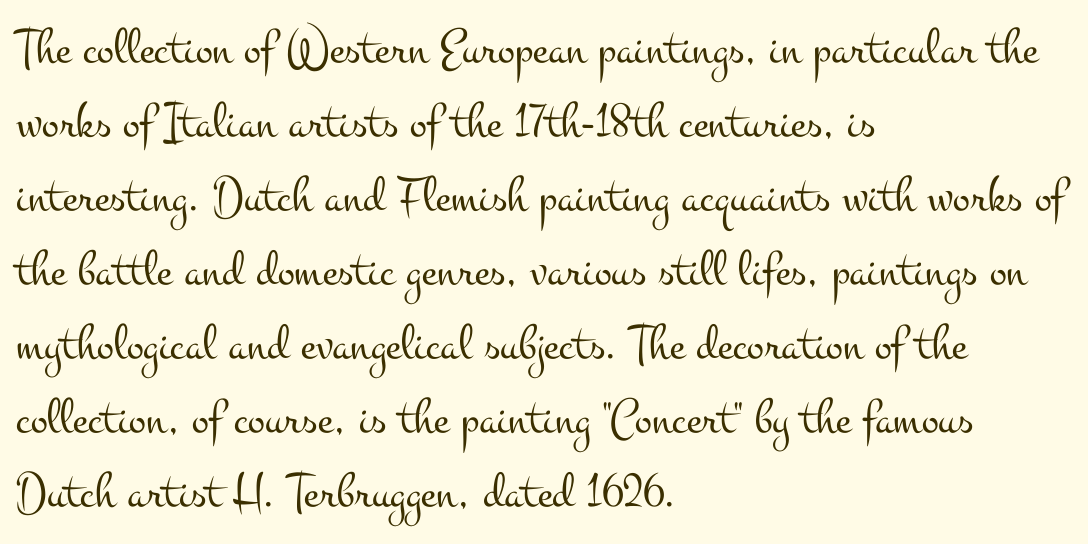
{"serif": "yes", "bold": "no", "weight": "light", "width": "wide", "stroke_contrast": "medium", "x_height": "small", "monospaced": "no", "underline": "no", "align": "left", "line_spacing": "normal", "line_spacing_ratio": 1.45, "letter_spacing": "normal", "letter_spacing_em": 0.0, "glyph_px": 51}
